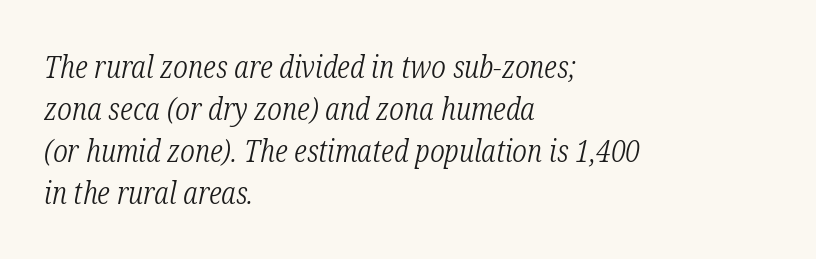
This rendering uses left alignment, leaving the right contour irregular. Horizontal bands of white between lines are of average thickness. Is the letter spacing exaggerated? No — it looks like the ordinary default. Tall strokes in this sample are angled rather than plumb. Small tapered or slab feet sit at the stroke ends, so this counts as serif. Check under the words: just untouched page.
